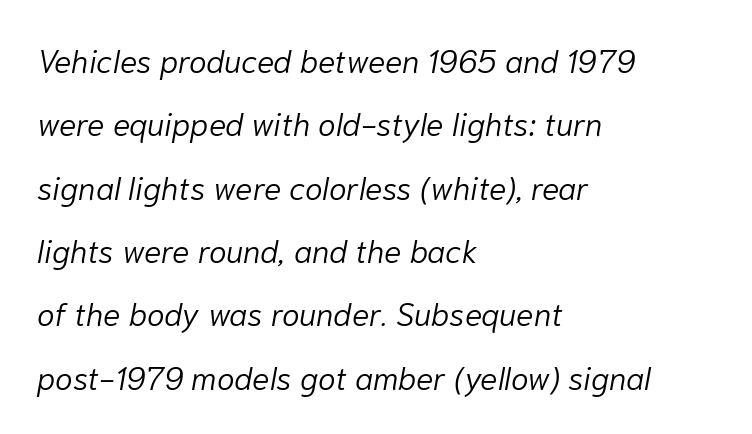
{"italic": "yes", "lean": "right", "slant_degrees": 10, "bold": "no", "weight": "light", "width": "normal", "stroke_contrast": "low", "x_height": "medium", "monospaced": "no", "underline": "no", "align": "left", "line_spacing": "loose", "line_spacing_ratio": 1.98, "letter_spacing": "normal", "letter_spacing_em": 0.0, "glyph_px": 32}
